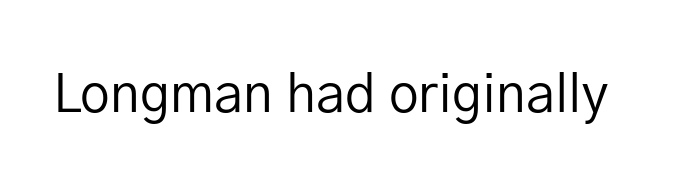
Q: Is the text bold? A: No.
Q: Is the text italic (slanted)? A: No, it is upright.
Q: Is the typeface a serif or a sans-serif typeface? A: Sans-serif.
Q: Is the text underlined? A: No.
Q: Is the spacing between letters normal or unusually wide? A: Normal.
Q: Width (condensed, normal, or wide)? A: Normal.
Q: Stroke contrast? A: Low.
Q: x-height? A: Medium.
Q: Monospaced? A: No.
